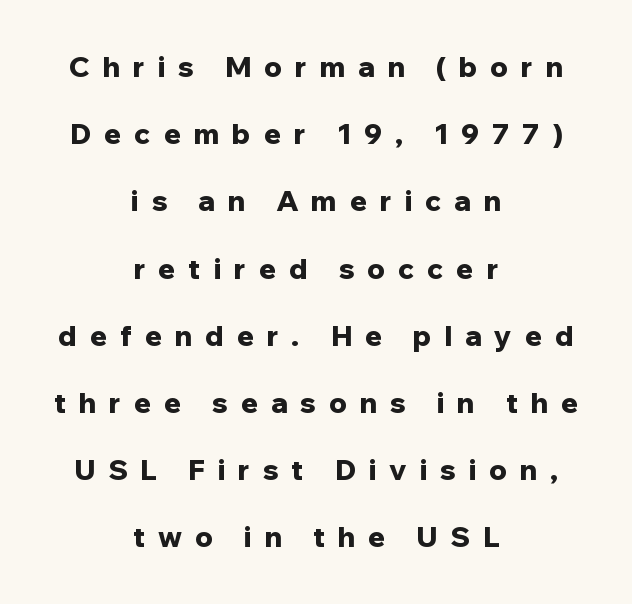
{"serif": "no", "italic": "no", "bold": "yes", "weight": "bold", "width": "normal", "stroke_contrast": "low", "x_height": "medium", "monospaced": "no", "underline": "no", "align": "center", "line_spacing": "loose", "line_spacing_ratio": 2.4, "letter_spacing": "wide", "letter_spacing_em": 0.46, "glyph_px": 28}
